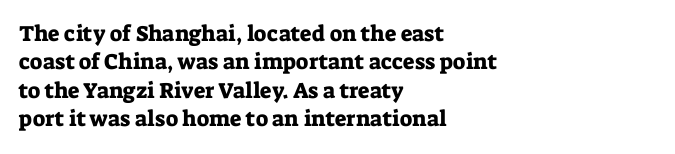
Q: Is the text italic (slanted)? A: No, it is upright.
Q: Is the text underlined? A: No.
Q: How is the paragraph aligned? A: Left-aligned.
Q: Is the spacing between letters normal or unusually wide? A: Normal.
Q: Is the spacing between lines tight, normal or loose? A: Normal.
